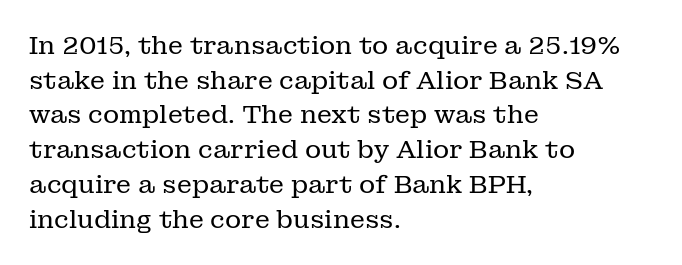
The letters stand straight up with perfectly vertical stems. The typesetter chose a ragged-right arrangement here. What's the leading like? Ordinary, nothing unusual. Nothing unusual about the tracking: characters are spaced as the font intends. Is the stroke heavy? The answer is a plain regular-or-lighter.
